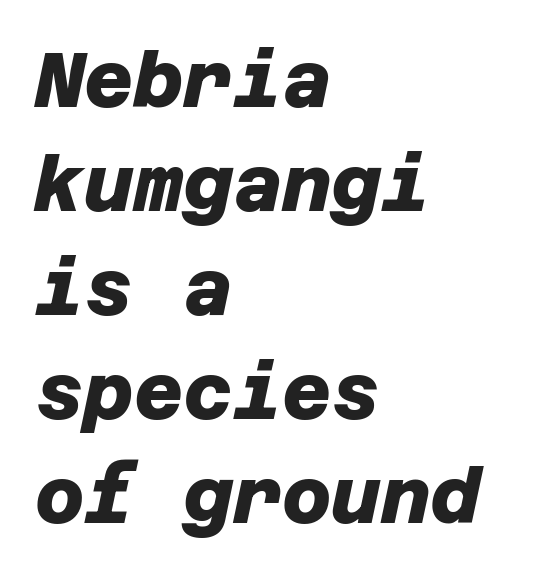
The font is running at its bold setting. Nothing sits at the stroke ends, so this counts as sans-serif. Honestly, the letter spacing is just normal — you wouldn't notice it. A clean baseline with only descenders dipping below it. Every row of glyphs begins at an identical x-position on the left. Leading matches the norm, producing a regular column.
